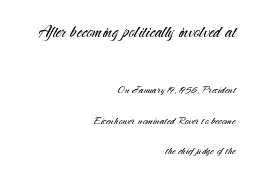
The image shows 21 px text type; set right-aligned, loose line spacing (2.17x), normal letter spacing, not underlined; the first (top) block is 1.5x larger.
